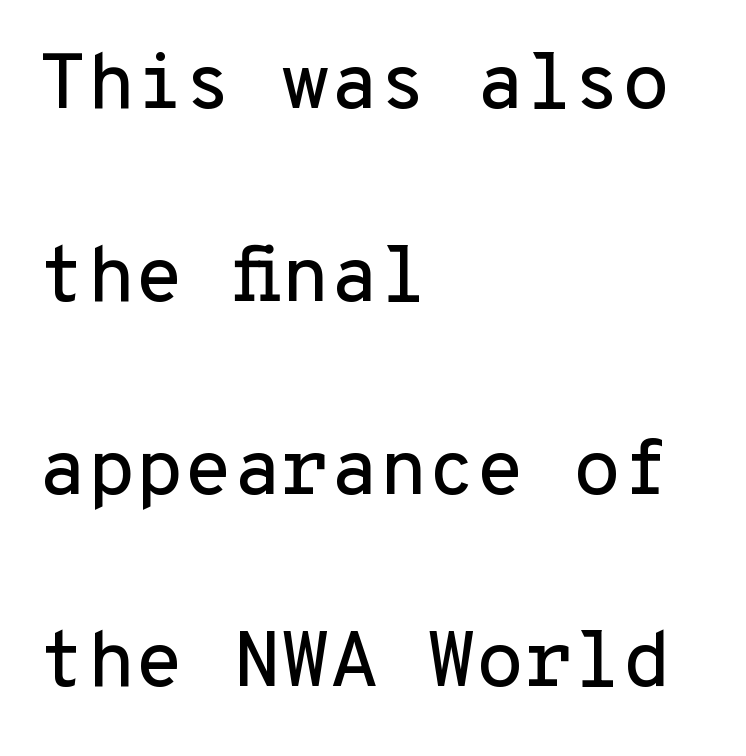
{"serif": "no", "italic": "no", "width": "normal", "stroke_contrast": "low", "x_height": "medium", "monospaced": "yes", "underline": "no", "align": "left", "line_spacing": "loose", "line_spacing_ratio": 2.44, "letter_spacing": "normal", "letter_spacing_em": 0.0, "glyph_px": 79}
